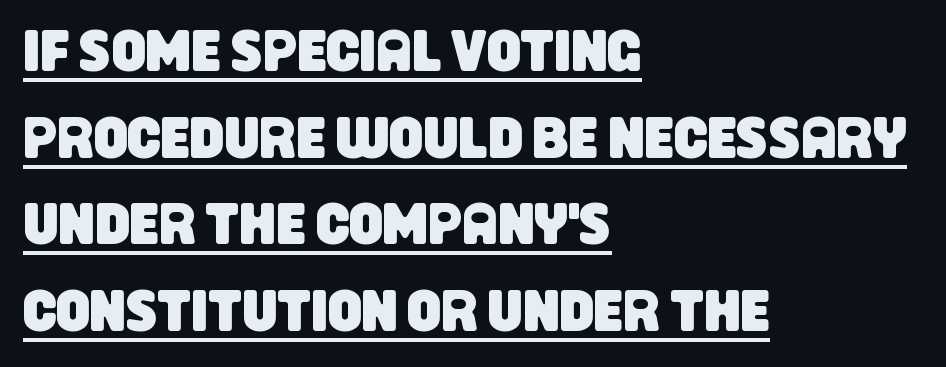
The image shows 59 px condensed sans-serif type; set left-aligned, normal line spacing (1.47x), normal letter spacing, underlined; low stroke contrast and a large x-height.
